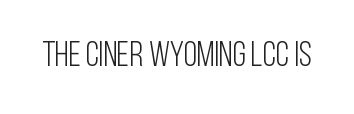
The image shows 35 px light, condensed sans-serif type, upright; set normal letter spacing, not underlined; low stroke contrast and a large x-height.
